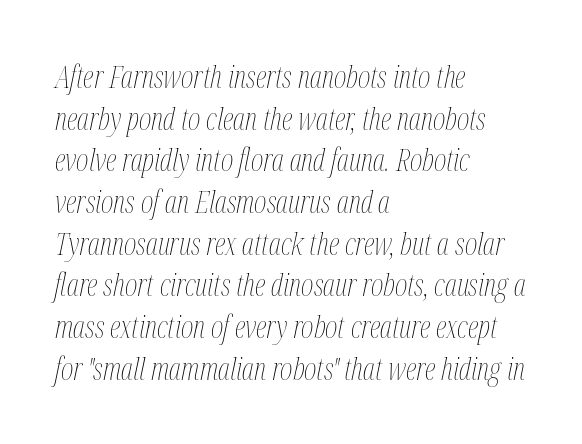
The image shows 30 px thin, condensed type, italic (leaning right); set left-aligned, normal line spacing (1.39x), normal letter spacing, not underlined; medium stroke contrast and a medium x-height.
